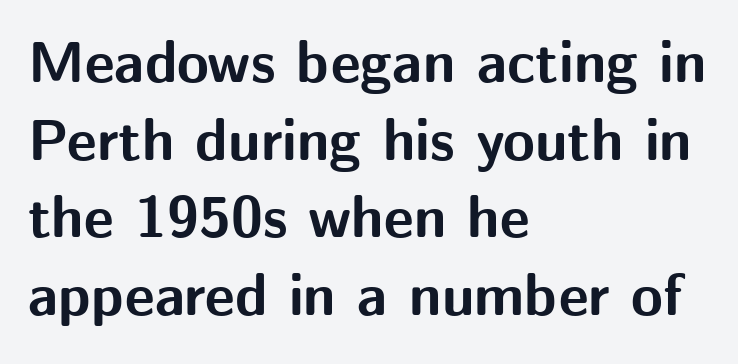
Emphasis by weight is at full strength: bold. The lettering stays uniformly vertical, giving the passage a roman look. The type family on display is of the sans-serif kind. Looks like regular typesetting: each glyph gets only the width it needs. The paragraph shown leans on its left margin.
